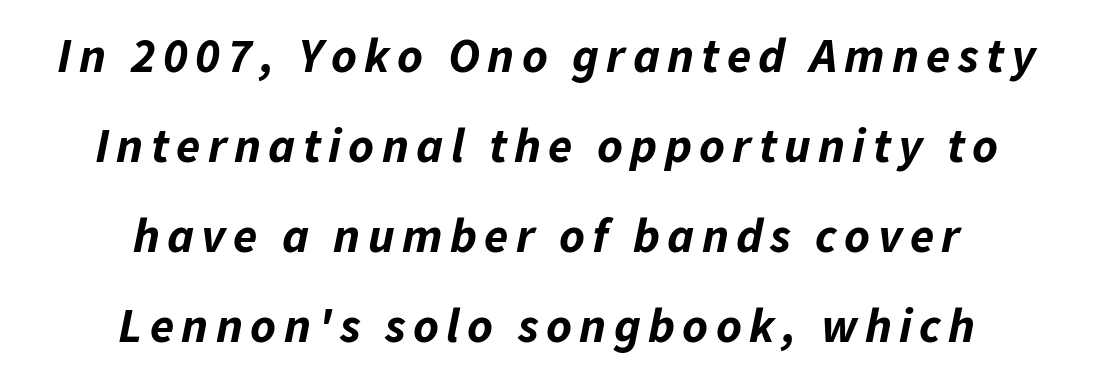
The image shows 49 px bold type, italic (leaning right); set centered, line spacing 1.84x, not underlined; low stroke contrast and a medium x-height.
